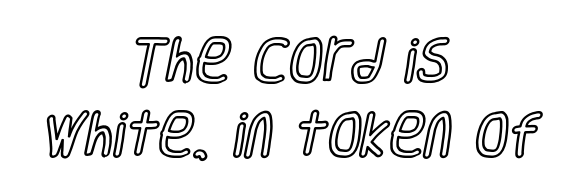
The image shows 49 px condensed type; set centered, normal line spacing (1.52x), normal letter spacing, not underlined; a large x-height.
